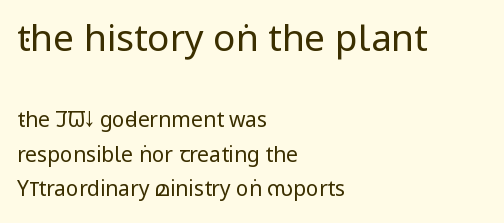
Q: Is the text bold? A: No.
Q: Is the text italic (slanted)? A: No, it is upright.
Q: Is the typeface a serif or a sans-serif typeface? A: Sans-serif.
Q: Is the text underlined? A: No.
Q: How is the paragraph aligned? A: Left-aligned.
Q: Is the spacing between letters normal or unusually wide? A: Normal.
Q: Is the spacing between lines tight, normal or loose? A: Normal.
Q: Which block of text is set in a larger size, the first (top) or the second (bottom)? A: The first (top) one.
Q: Width (condensed, normal, or wide)? A: Condensed.
Q: Stroke contrast? A: Low.
Q: x-height? A: Large.
Q: Monospaced? A: No.
